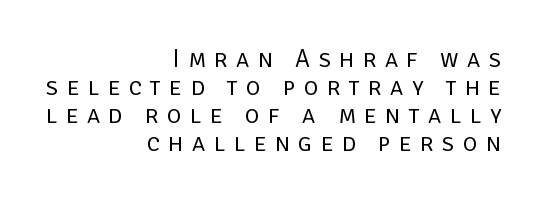
Q: Is the text bold? A: No.
Q: Is the text italic (slanted)? A: No, it is upright.
Q: Is the text underlined? A: No.
Q: How is the paragraph aligned? A: Right-aligned.
Q: Is the spacing between letters normal or unusually wide? A: Unusually wide.
Q: Is the spacing between lines tight, normal or loose? A: Tight.
